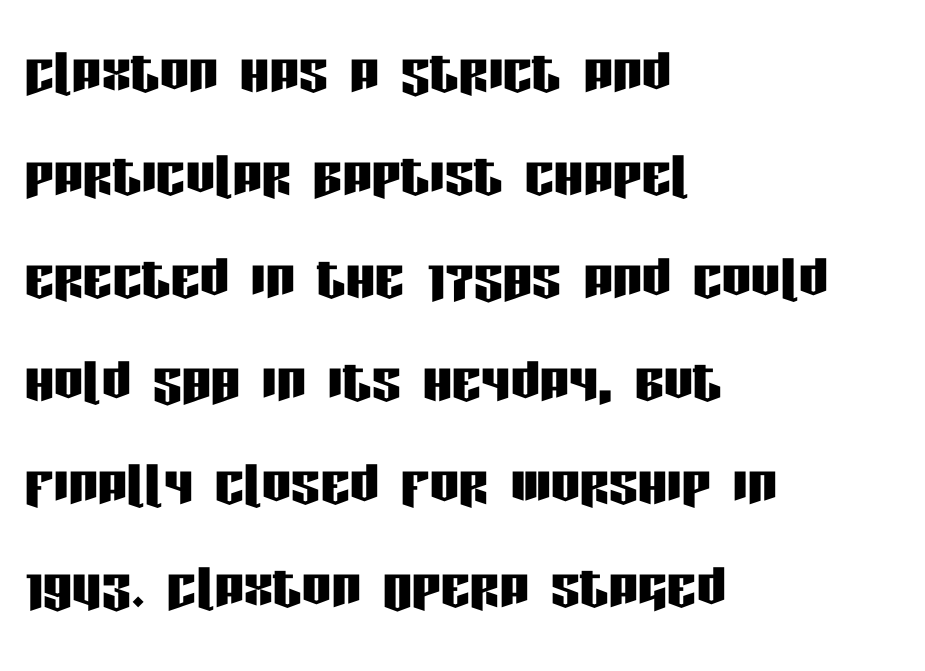
Q: Is the text italic (slanted)? A: No, it is upright.
Q: Is the typeface a serif or a sans-serif typeface? A: Sans-serif.
Q: Is the text underlined? A: No.
Q: How is the paragraph aligned? A: Left-aligned.
Q: Is the spacing between letters normal or unusually wide? A: Normal.
Q: Is the spacing between lines tight, normal or loose? A: Normal.
Q: Width (condensed, normal, or wide)? A: Condensed.
Q: Stroke contrast? A: Low.
Q: x-height? A: Large.
Q: Monospaced? A: No.
